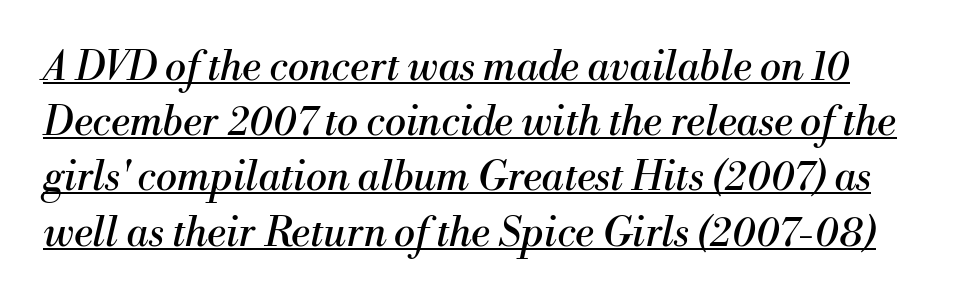
Q: Is the text bold? A: No.
Q: Is the text italic (slanted)? A: Yes, it leans right by about 13 degrees.
Q: Is the typeface a serif or a sans-serif typeface? A: Serif.
Q: Is the text underlined? A: Yes.
Q: Is the spacing between letters normal or unusually wide? A: Normal.
Q: Is the spacing between lines tight, normal or loose? A: Normal.
Q: Width (condensed, normal, or wide)? A: Normal.
Q: Stroke contrast? A: Medium.
Q: x-height? A: Small.
Q: Monospaced? A: No.
